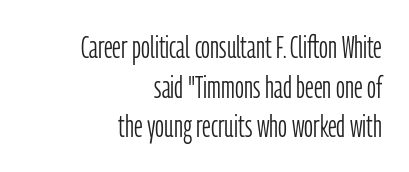
Q: Is the text bold? A: No.
Q: Is the text italic (slanted)? A: No, it is upright.
Q: Is the typeface a serif or a sans-serif typeface? A: Sans-serif.
Q: Is the text underlined? A: No.
Q: How is the paragraph aligned? A: Right-aligned.
Q: Is the spacing between letters normal or unusually wide? A: Normal.
Q: Is the spacing between lines tight, normal or loose? A: Normal.
Q: Width (condensed, normal, or wide)? A: Condensed.
Q: Stroke contrast? A: Low.
Q: x-height? A: Medium.
Q: Monospaced? A: No.
